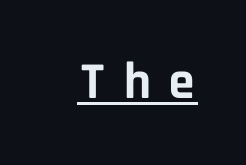
The image shows 52 px bold sans-serif type, upright, monospaced; set unusually wide letter spacing (+0.25 em), underlined; low stroke contrast and a large x-height.
